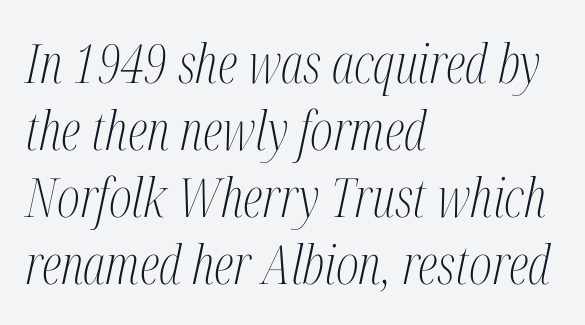
Q: Is the text bold? A: No.
Q: Is the text italic (slanted)? A: Yes, it leans right by about 12 degrees.
Q: Is the typeface a serif or a sans-serif typeface? A: Serif.
Q: Is the text underlined? A: No.
Q: How is the paragraph aligned? A: Left-aligned.
Q: Is the spacing between letters normal or unusually wide? A: Normal.
Q: Width (condensed, normal, or wide)? A: Condensed.
Q: Stroke contrast? A: Medium.
Q: x-height? A: Medium.
Q: Monospaced? A: No.
